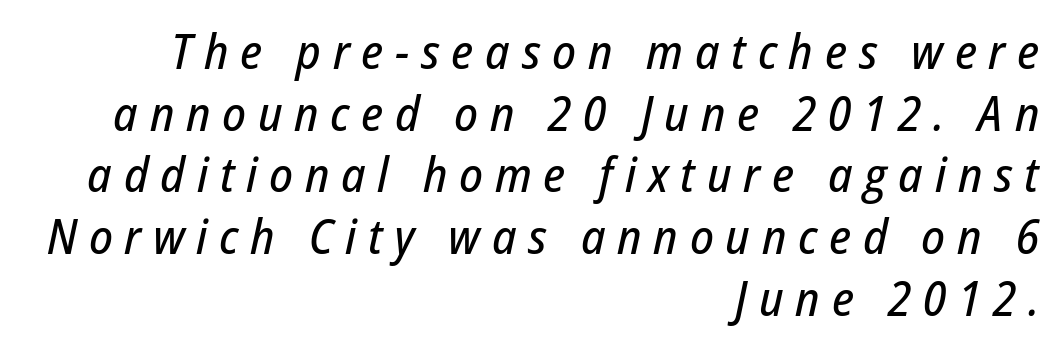
The image shows 49 px condensed type, italic (leaning right); set right-aligned, normal line spacing (1.26x), unusually wide letter spacing (+0.24 em), not underlined; low stroke contrast and a medium x-height.
